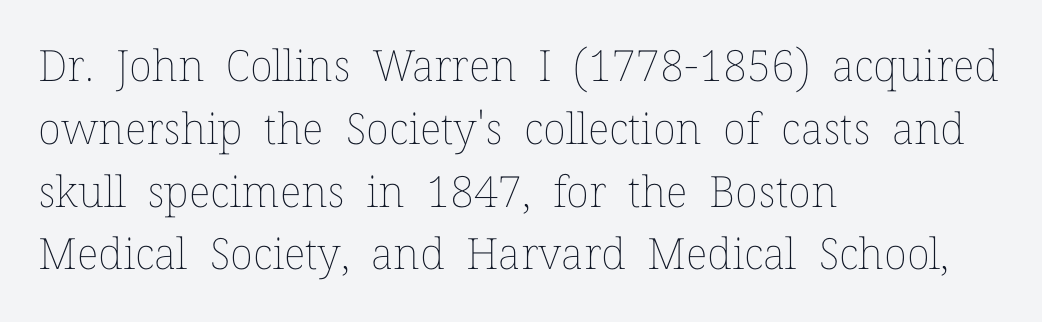
Caption: face not bold, strokes unweighted. If you measured baseline to baseline, you'd find a middling distance. The glyphs are unaccompanied by any horizontal stroke below them. Upright lettering throughout. Casual observation: everything's shoved over to the left.
